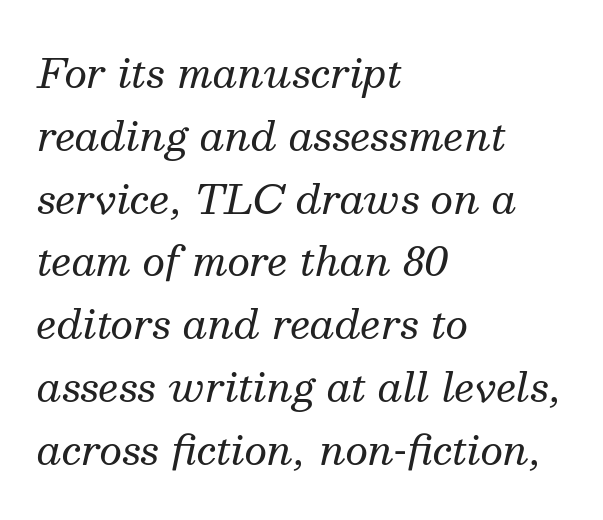
{"serif": "yes", "italic": "yes", "lean": "right", "slant_degrees": 13, "bold": "no", "weight": "regular", "width": "normal", "stroke_contrast": "medium", "x_height": "medium", "monospaced": "no", "underline": "no", "align": "left", "line_spacing": "normal", "line_spacing_ratio": 1.57, "letter_spacing": "normal", "letter_spacing_em": 0.0, "glyph_px": 40}
